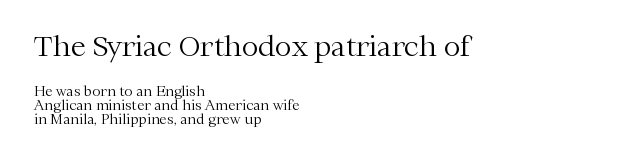
The image shows 28 px light serif type, upright; set left-aligned, tight line spacing (1.01x), normal letter spacing, not underlined; the first (top) block is 2.0x larger; medium stroke contrast and a medium x-height.
